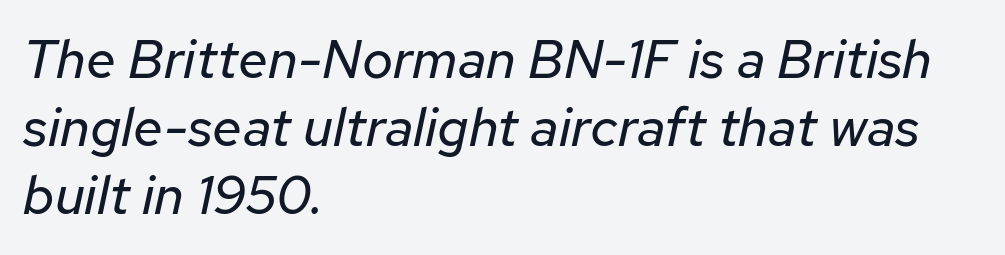
Tracking value appears to be zero — textbook default spacing. Do the characters align in a grid? No, the font is proportional. This reads as an unemphasized weight, regular at the heaviest. Notice how the passage keeps a crisp vertical edge on the left only. Notice how the stems are inclined rather than vertical — that's the hallmark of italics. Rule under the text: the space is simply empty.
